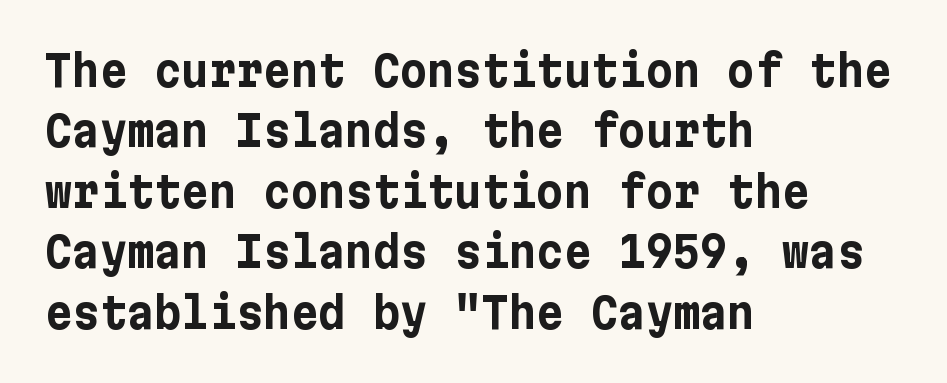
{"serif": "no", "italic": "no", "bold": "yes", "weight": "bold", "width": "normal", "stroke_contrast": "low", "x_height": "medium", "underline": "no", "align": "left", "line_spacing": "normal", "line_spacing_ratio": 1.44, "letter_spacing": "normal", "letter_spacing_em": 0.0, "glyph_px": 42}
